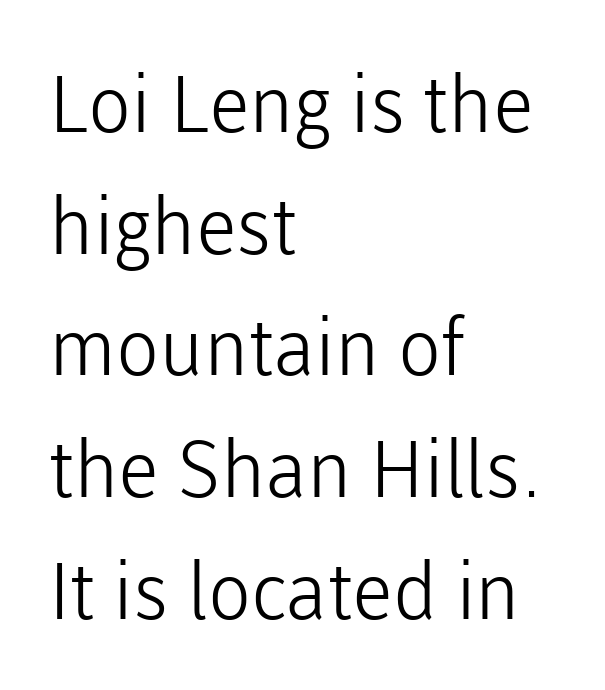
The image shows 79 px light sans-serif type, upright; set left-aligned, normal line spacing (1.54x), normal letter spacing, not underlined; low stroke contrast and a medium x-height.
